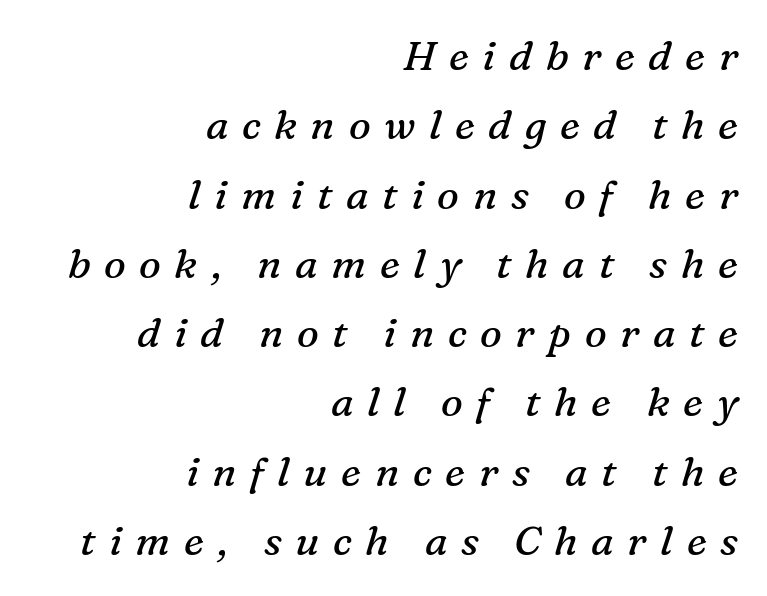
The image shows 41 px regular-weight serif type, italic (leaning right); set right-aligned, normal line spacing (1.69x), unusually wide letter spacing (+0.33 em), not underlined; medium stroke contrast and a medium x-height.
